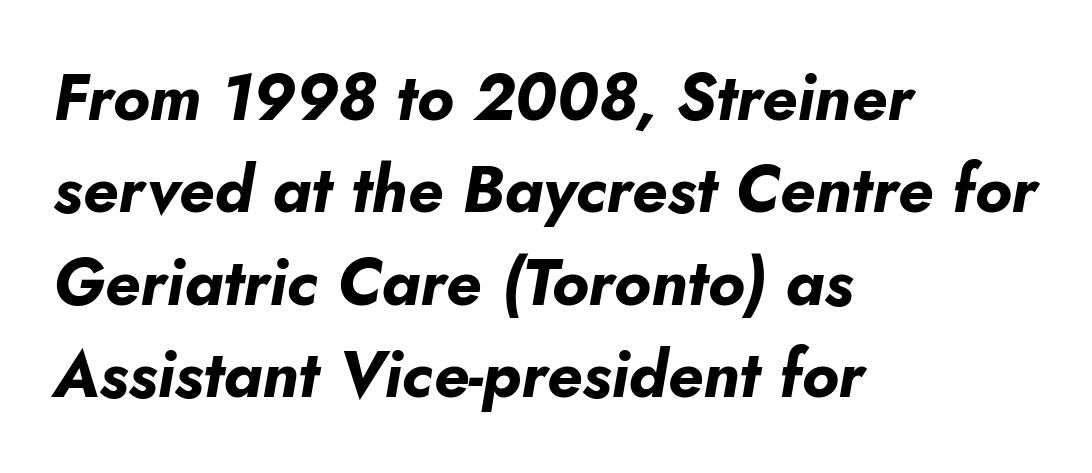
Thick stems and heavy bowls — unmistakably bold. The type is set solid horizontally, with unmodified tracking. Compared with a centered layout, this one pins lines to the left instead. A typesetter would mark this as italic.
